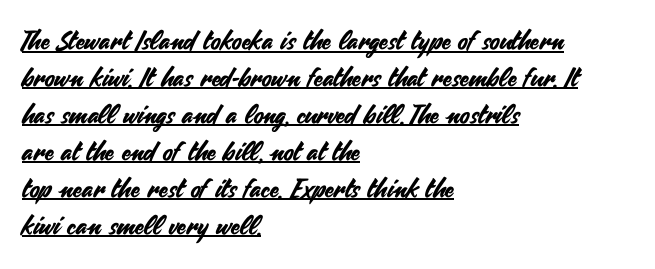
{"underline": "yes", "align": "left", "line_spacing": "normal", "line_spacing_ratio": 1.42, "letter_spacing": "normal", "letter_spacing_em": 0.0, "glyph_px": 26}
